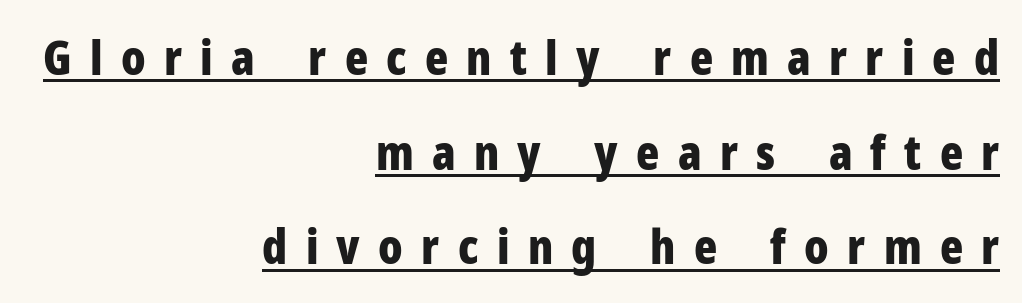
Q: Is the text bold? A: Yes.
Q: Is the text italic (slanted)? A: No, it is upright.
Q: Is the typeface a serif or a sans-serif typeface? A: Sans-serif.
Q: Is the text underlined? A: Yes.
Q: How is the paragraph aligned? A: Right-aligned.
Q: Is the spacing between letters normal or unusually wide? A: Unusually wide.
Q: Is the spacing between lines tight, normal or loose? A: Loose.
Q: Width (condensed, normal, or wide)? A: Condensed.
Q: Stroke contrast? A: Low.
Q: x-height? A: Medium.
Q: Monospaced? A: No.
